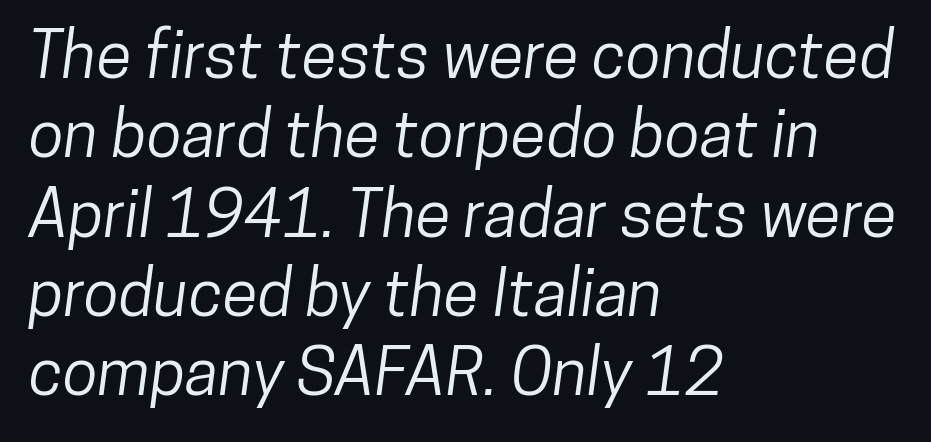
The passage shown is typed in a proportional face where columns would drift. Characters follow at the spacing the type designer built in. The type family on display is of the sans-serif kind. Does the copy run flush right? No — it runs flush left. Beneath every word, the page is bare.
